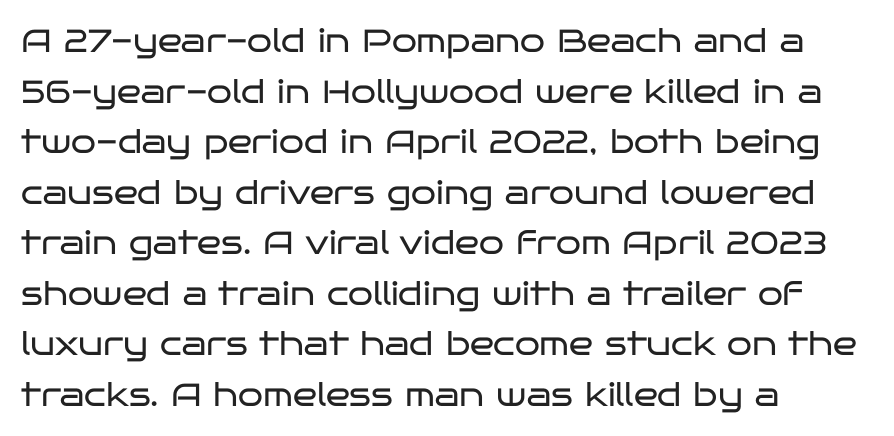
The image shows 32 px regular-weight, wide sans-serif type, upright; set left-aligned, normal line spacing (1.58x), normal letter spacing, not underlined; low stroke contrast and a large x-height.
